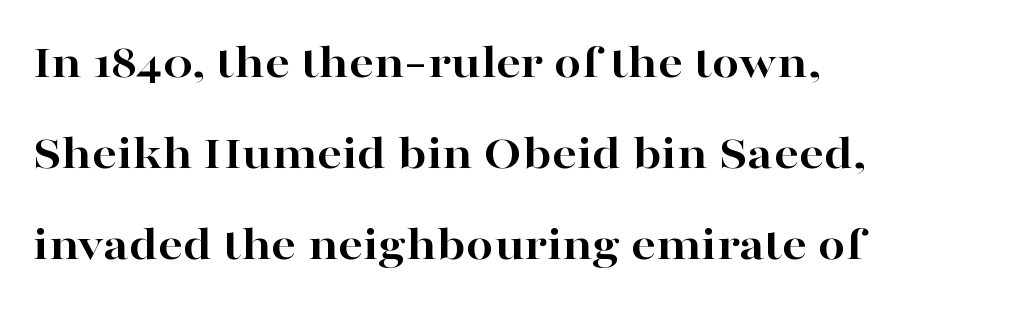
Is this a sans? No — the strokes have serifs. The line texture is even and compact thanks to regular tracking. Beneath every word, the page is bare. It's the straight-up-and-down kind of type.
